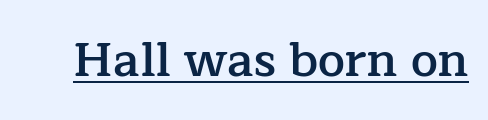
Q: Is the text bold? A: Semi-bold.
Q: Is the text italic (slanted)? A: No, it is upright.
Q: Is the typeface a serif or a sans-serif typeface? A: Serif.
Q: Is the text underlined? A: Yes.
Q: Is the spacing between letters normal or unusually wide? A: Normal.
Q: Width (condensed, normal, or wide)? A: Normal.
Q: Stroke contrast? A: Low.
Q: x-height? A: Medium.
Q: Monospaced? A: No.
